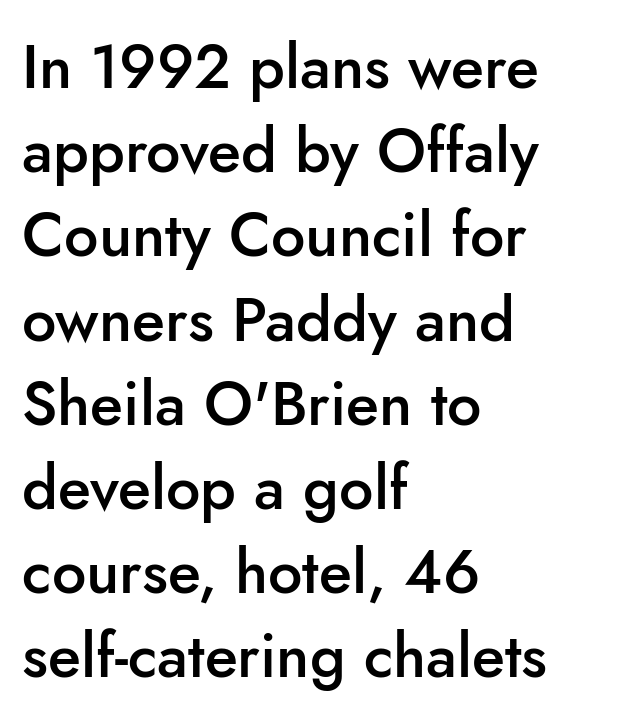
Q: Is the text bold? A: Semi-bold.
Q: Is the text italic (slanted)? A: No, it is upright.
Q: Is the typeface a serif or a sans-serif typeface? A: Sans-serif.
Q: Is the text underlined? A: No.
Q: How is the paragraph aligned? A: Left-aligned.
Q: Is the spacing between letters normal or unusually wide? A: Normal.
Q: Is the spacing between lines tight, normal or loose? A: Normal.
Q: Width (condensed, normal, or wide)? A: Normal.
Q: Stroke contrast? A: Low.
Q: x-height? A: Small.
Q: Monospaced? A: No.
